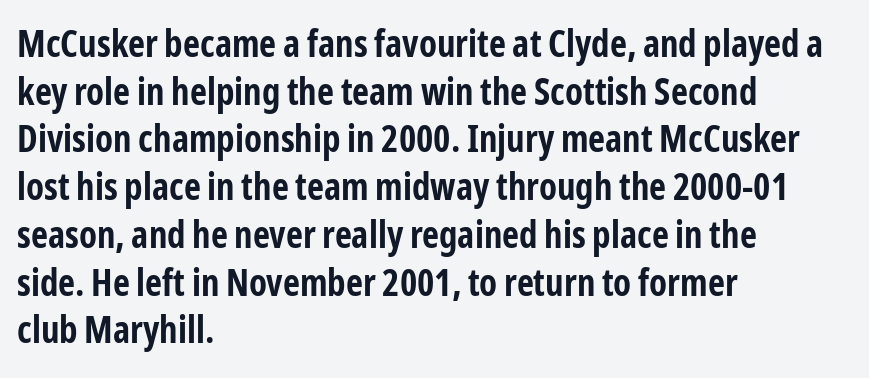
Its strokes are broad and dark, the hallmark of bold type. Has an underline been added? It has not. You could not count columns in this text — the font is proportionally spaced. Line beginnings align vertically; line endings do not. The letters stand upright; this is a roman face. Nothing unusual about the tracking: characters are spaced as the font intends.
